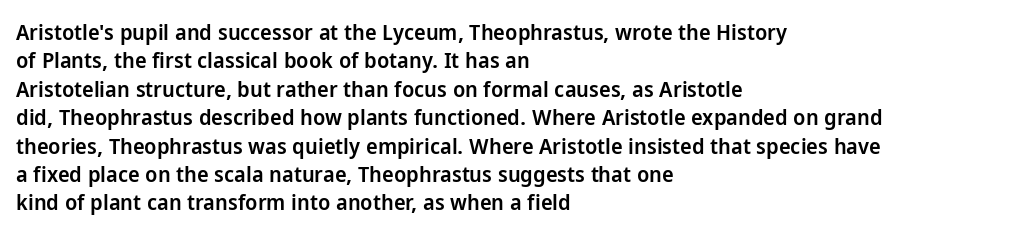
The image shows 22 px text type, upright; set left-aligned, normal line spacing (1.29x), normal letter spacing, not underlined.
